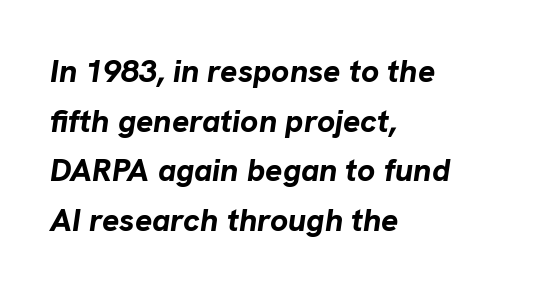
The image shows 32 px bold type, italic (leaning right); set left-aligned, normal line spacing (1.55x), normal letter spacing, not underlined; low stroke contrast and a medium x-height.
